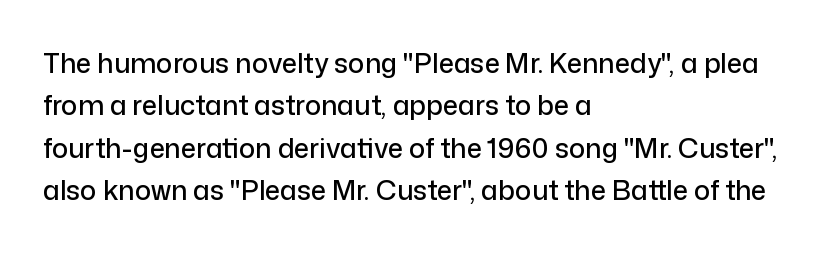
The image shows 27 px text type, upright; set left-aligned, normal line spacing (1.57x), normal letter spacing, not underlined.
